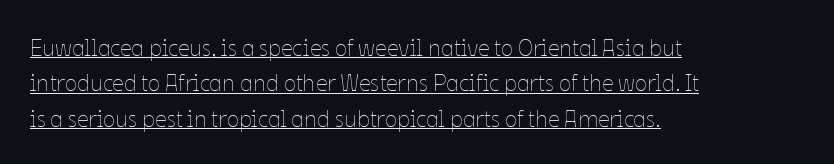
Q: Is the text bold? A: No.
Q: Is the text italic (slanted)? A: No, it is upright.
Q: Is the text underlined? A: Yes.
Q: How is the paragraph aligned? A: Left-aligned.
Q: Is the spacing between letters normal or unusually wide? A: Normal.
Q: Is the spacing between lines tight, normal or loose? A: Normal.
